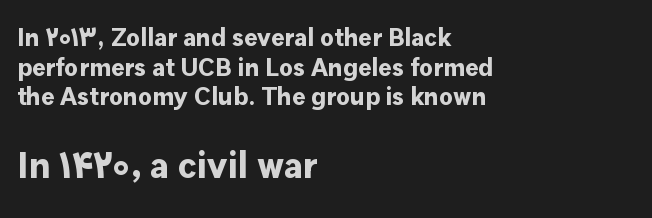
{"serif": "no", "italic": "no", "bold": "yes", "weight": "bold", "width": "normal", "stroke_contrast": "low", "x_height": "medium", "monospaced": "no", "underline": "no", "align": "left", "line_spacing_ratio": 1.19, "letter_spacing": "normal", "letter_spacing_em": 0.0, "larger_block": "second", "size_ratio": 1.48, "glyph_px": 37}
